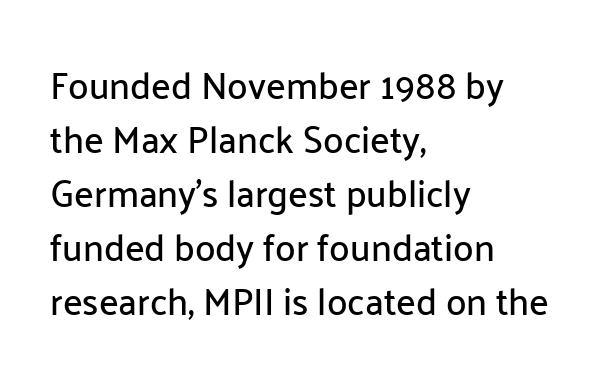
{"serif": "no", "italic": "no", "width": "normal", "stroke_contrast": "low", "x_height": "medium", "monospaced": "no", "underline": "no", "align": "left", "line_spacing": "normal", "line_spacing_ratio": 1.46, "letter_spacing": "normal", "letter_spacing_em": 0.0, "glyph_px": 37}
